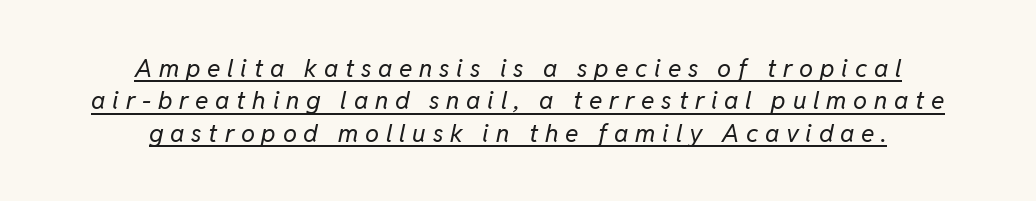
The setting favours the middle, as headings and verse often do. Designer's note — italics engaged. Compared with typical body copy, the letter spacing here is much looser. Weight: regular or lighter. This is underlined copy, the kind a proofreader might mark for attention. Notice how descenders clear the ascenders below comfortably — that's standard leading.
